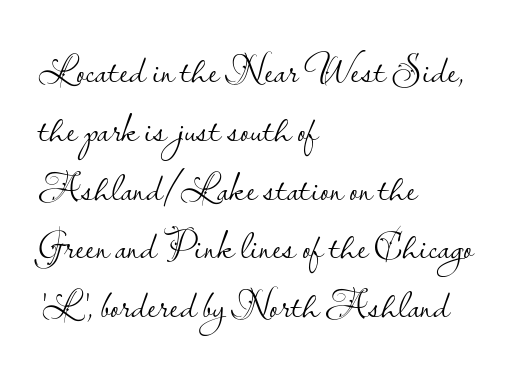
The image shows 40 px light sans-serif type; set left-aligned, normal line spacing (1.47x), normal letter spacing, not underlined; low stroke contrast and a small x-height.
